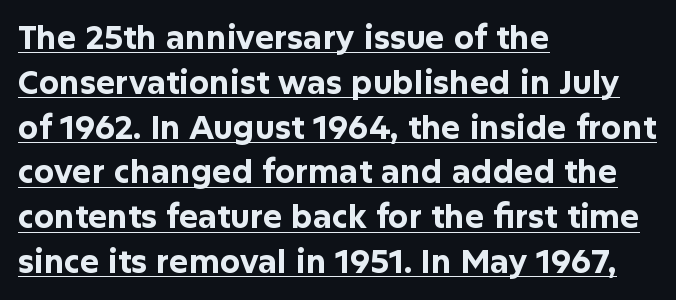
Q: Is the text bold? A: Yes.
Q: Is the text italic (slanted)? A: No, it is upright.
Q: Is the typeface a serif or a sans-serif typeface? A: Sans-serif.
Q: Is the text underlined? A: Yes.
Q: How is the paragraph aligned? A: Left-aligned.
Q: Is the spacing between letters normal or unusually wide? A: Normal.
Q: Is the spacing between lines tight, normal or loose? A: Normal.
Q: Width (condensed, normal, or wide)? A: Normal.
Q: Stroke contrast? A: Low.
Q: x-height? A: Medium.
Q: Monospaced? A: No.
